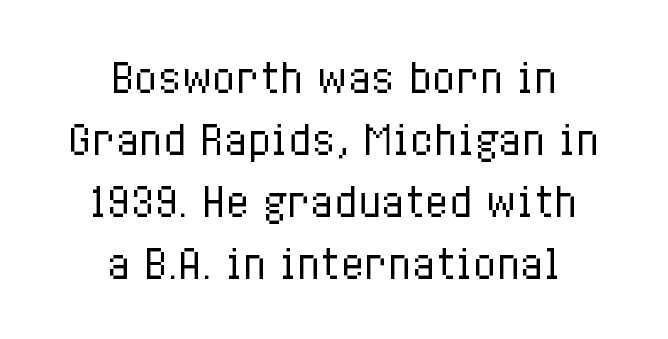
{"italic": "no", "bold": "no", "weight": "regular", "width": "condensed", "stroke_contrast": "low", "x_height": "medium", "monospaced": "no", "underline": "no", "align": "center", "line_spacing": "normal", "line_spacing_ratio": 1.59, "letter_spacing": "normal", "letter_spacing_em": 0.0, "glyph_px": 39}
